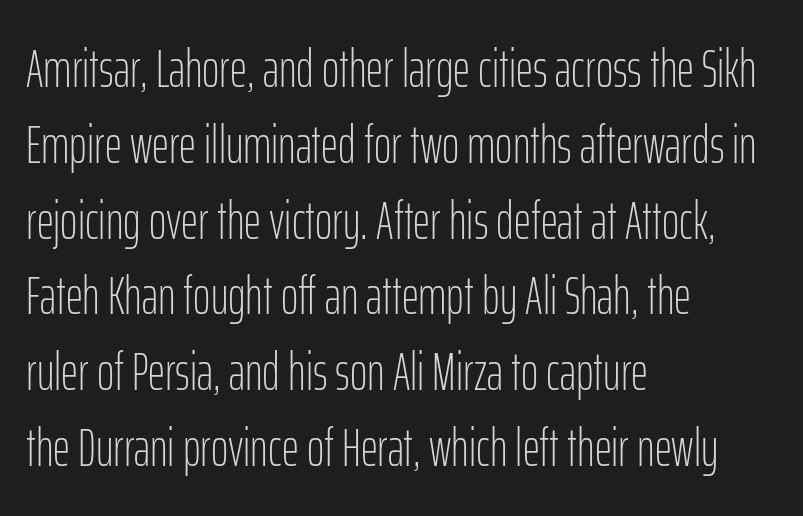
No chunkiness to these letters — they're not bold. Note the varied advance widths — an 'i' is clearly narrower than an 'm'. The letters stand straight up with perfectly vertical stems. Type style note: lacks serifs.
